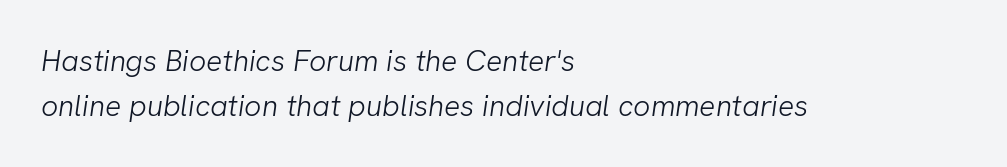
The image shows 30 px light sans-serif type; set left-aligned, normal line spacing (1.5x), normal letter spacing, not underlined; low stroke contrast and a medium x-height.
